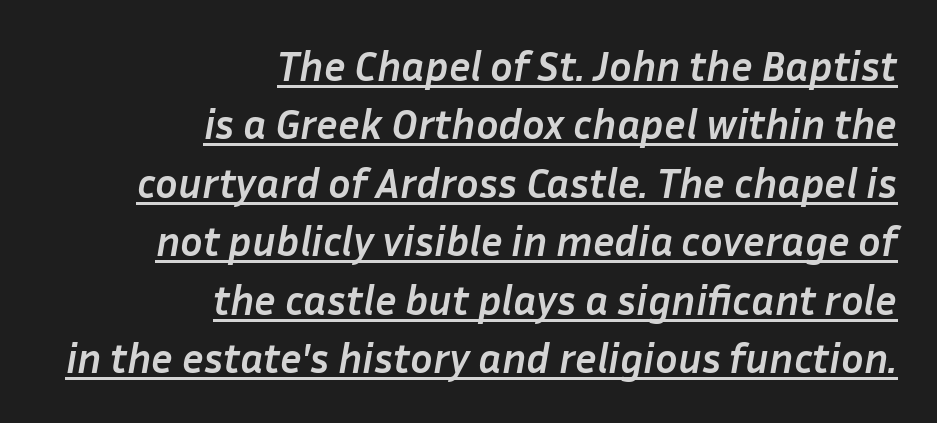
The image shows 42 px semibold type, italic (leaning right); set right-aligned, normal line spacing (1.39x), normal letter spacing, underlined; low stroke contrast and a medium x-height.
